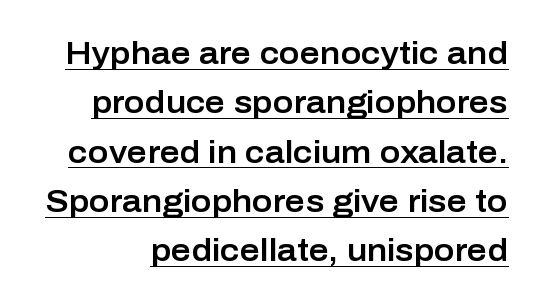
Q: Is the text italic (slanted)? A: No, it is upright.
Q: Is the typeface a serif or a sans-serif typeface? A: Sans-serif.
Q: Is the text underlined? A: Yes.
Q: Is the spacing between letters normal or unusually wide? A: Normal.
Q: Is the spacing between lines tight, normal or loose? A: Normal.
Q: Width (condensed, normal, or wide)? A: Normal.
Q: Stroke contrast? A: Low.
Q: x-height? A: Medium.
Q: Monospaced? A: No.
